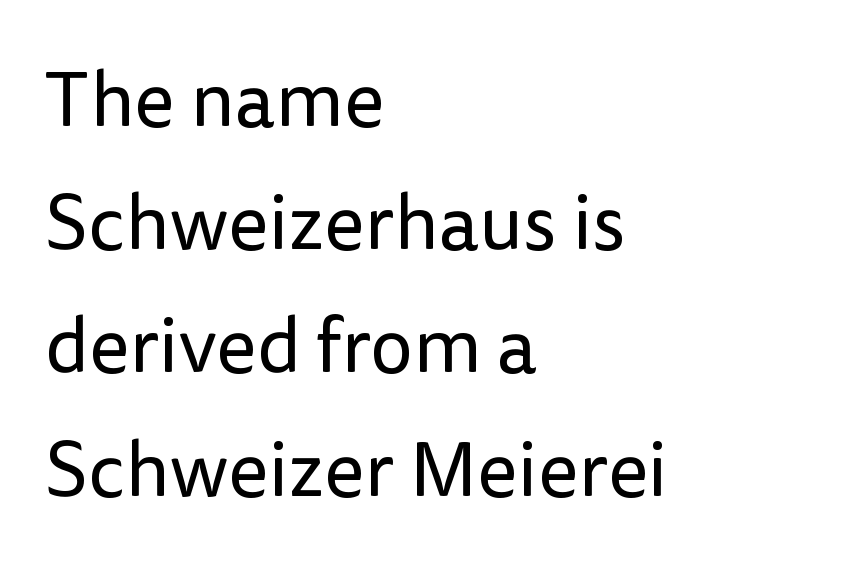
Q: Is the text bold? A: No.
Q: Is the text italic (slanted)? A: No, it is upright.
Q: Is the typeface a serif or a sans-serif typeface? A: Sans-serif.
Q: Is the text underlined? A: No.
Q: How is the paragraph aligned? A: Left-aligned.
Q: Is the spacing between letters normal or unusually wide? A: Normal.
Q: Is the spacing between lines tight, normal or loose? A: Normal.
Q: Width (condensed, normal, or wide)? A: Normal.
Q: Stroke contrast? A: Low.
Q: x-height? A: Medium.
Q: Monospaced? A: No.
